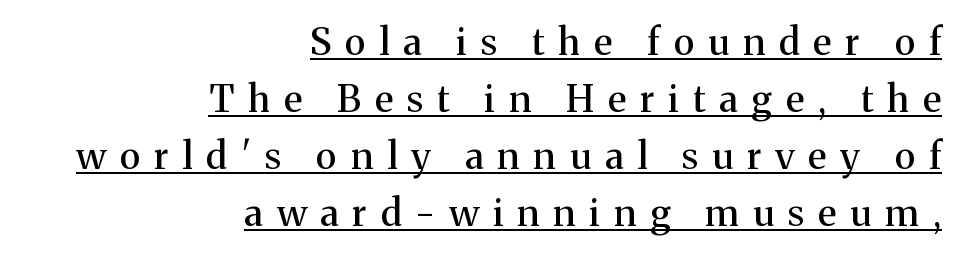
The image shows 37 px serif type, upright; set right-aligned, normal line spacing (1.54x), unusually wide letter spacing (+0.38 em), underlined; medium stroke contrast and a medium x-height.
